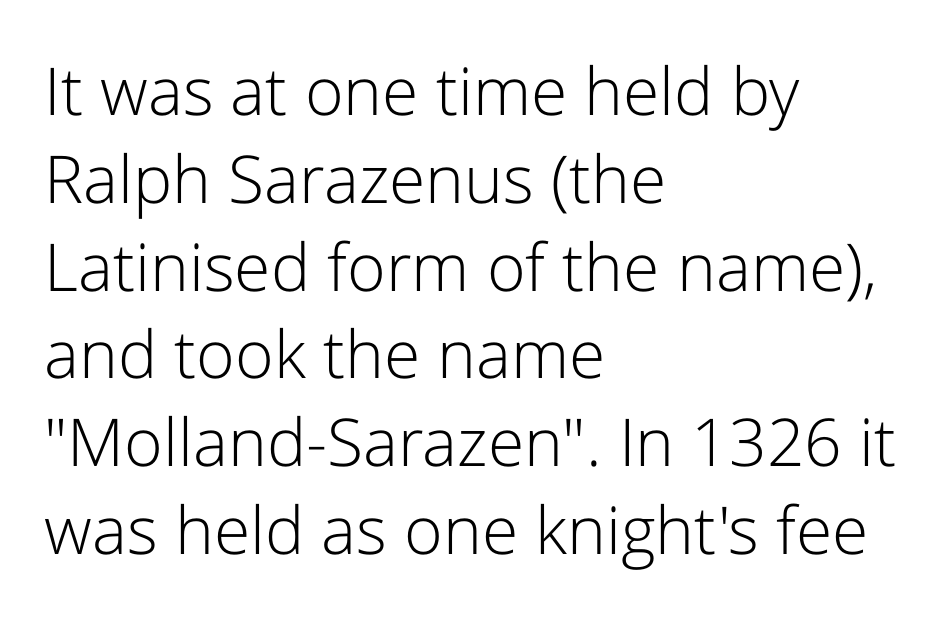
The rendering keeps characters at their native spacing. Serifs: no, the terminals of the letterforms are clean. A normal amount of white space separates one row of letters from the next. Unlike italic type, these characters show no tilt at all. Horizontally, the lines are justified to the leading edge only.
